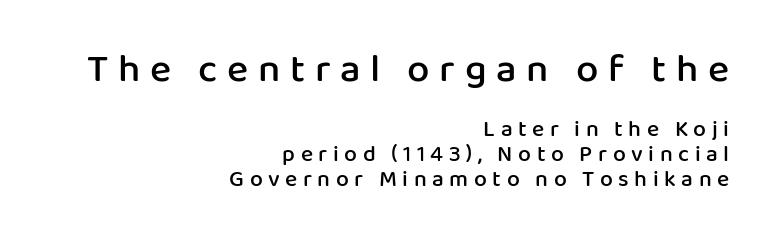
Nope, not italic — everything's standing straight. Do the characters align in a grid? No, the font is proportional. Here the first block reads like a headline and the second like body copy. Each glyph is drawn with semibold strokes, heavier than normal yet not fully bold. Horizontal bands of white between lines are thin slivers. Is the letter spacing exaggerated? Yes — the characters are pushed far apart.
